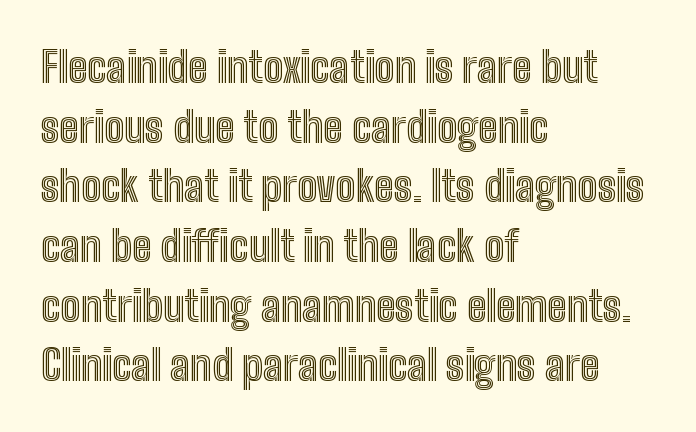
Q: Is the text italic (slanted)? A: No, it is upright.
Q: Is the text underlined? A: No.
Q: How is the paragraph aligned? A: Left-aligned.
Q: Is the spacing between letters normal or unusually wide? A: Normal.
Q: Is the spacing between lines tight, normal or loose? A: Normal.
Q: Width (condensed, normal, or wide)? A: Condensed.
Q: x-height? A: Medium.
Q: Monospaced? A: No.
